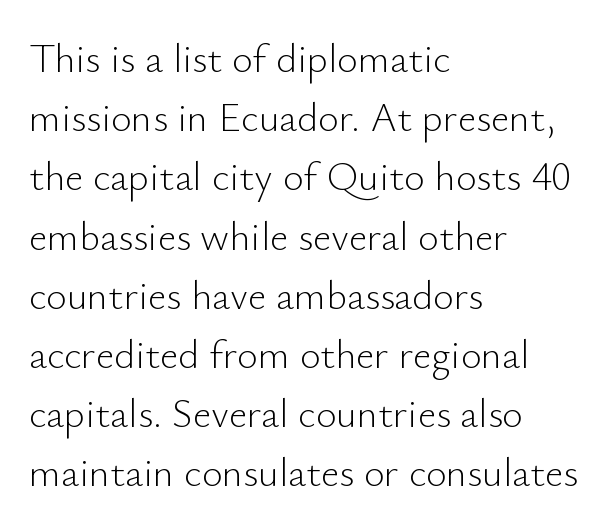
The image shows 40 px light sans-serif type, upright; set left-aligned, normal line spacing (1.48x), normal letter spacing, not underlined; low stroke contrast and a small x-height.
